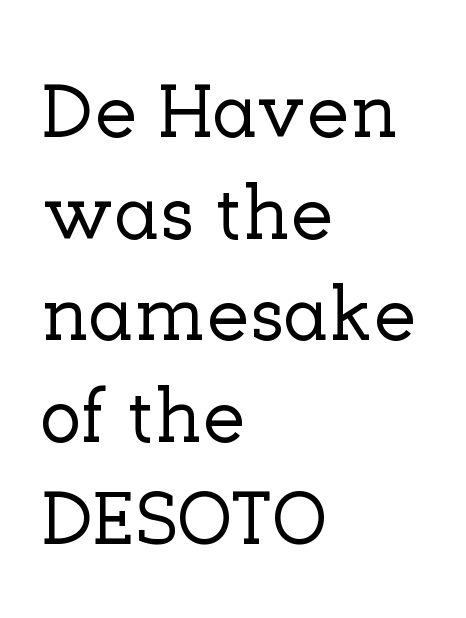
Q: Is the text italic (slanted)? A: No, it is upright.
Q: Is the typeface a serif or a sans-serif typeface? A: Serif.
Q: Is the text underlined? A: No.
Q: How is the paragraph aligned? A: Left-aligned.
Q: Is the spacing between letters normal or unusually wide? A: Normal.
Q: Is the spacing between lines tight, normal or loose? A: Normal.
Q: Width (condensed, normal, or wide)? A: Normal.
Q: Stroke contrast? A: Low.
Q: x-height? A: Medium.
Q: Monospaced? A: No.
